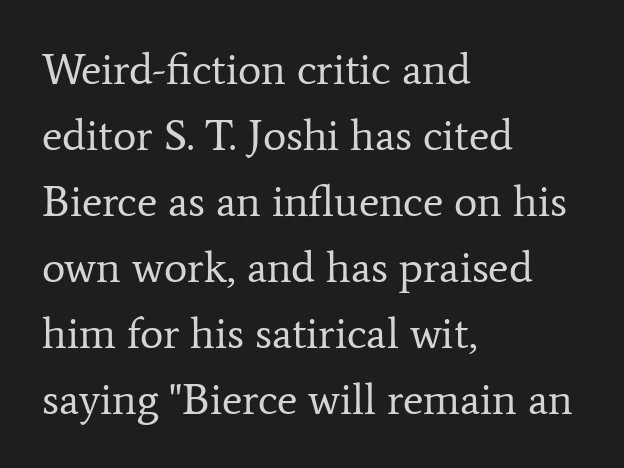
The image shows 44 px regular-weight serif type, upright; set left-aligned, normal line spacing (1.5x), normal letter spacing, not underlined; low stroke contrast and a medium x-height.
